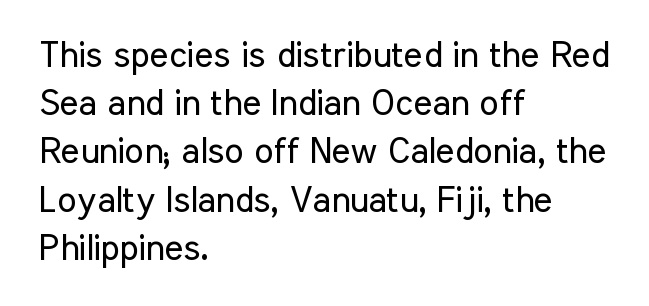
{"serif": "no", "italic": "no", "bold": "no", "weight": "regular", "width": "condensed", "stroke_contrast": "low", "x_height": "medium", "monospaced": "no", "underline": "no", "align": "left", "line_spacing": "normal", "line_spacing_ratio": 1.34, "letter_spacing": "normal", "letter_spacing_em": 0.0, "glyph_px": 36}
